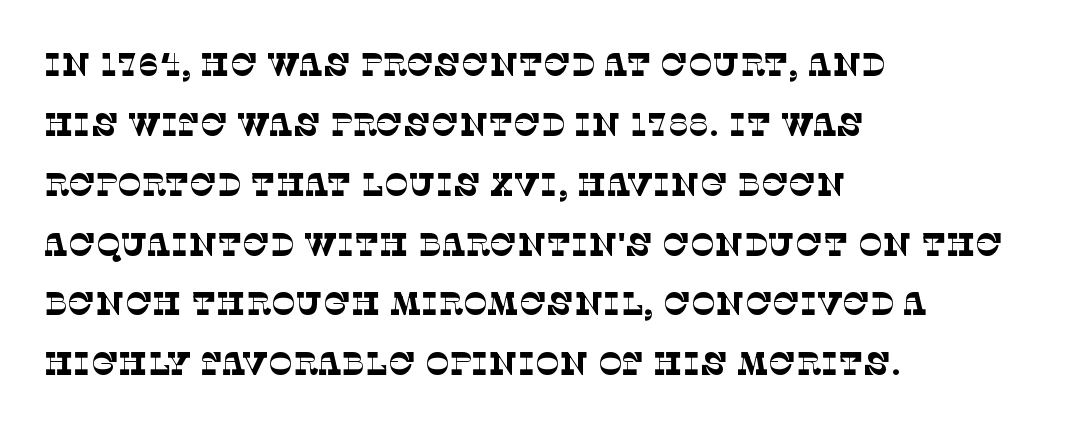
Alignment: flush left. The letters advance in unequal steps, a hallmark of proportional type. Underline: absent. No chunkiness to these letters — they're not bold. The typeface chosen for these lines features serifs.
